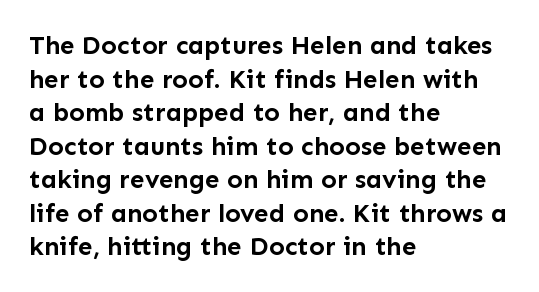
Regarding leading, the lines here are spaced in the standard way. Nothing unusual about the tracking: characters are spaced as the font intends. Clear beneath every line of the passage. The compositor pushed each line to the left boundary. Ascenders rise straight up at ninety degrees. The font is running at its bold setting.
